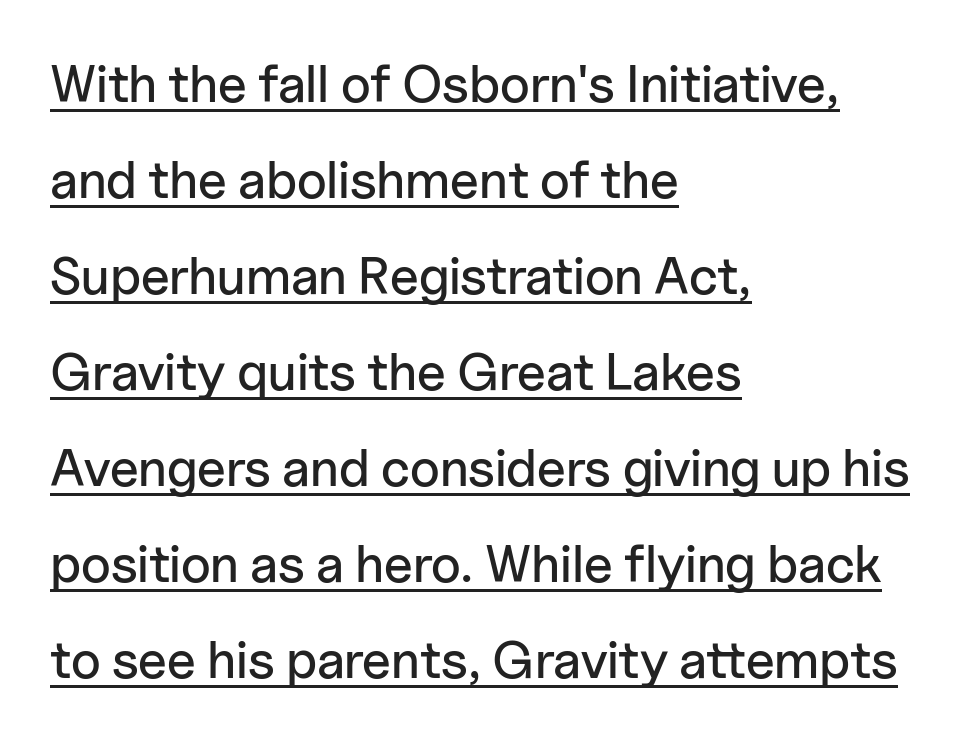
{"serif": "no", "italic": "no", "width": "normal", "stroke_contrast": "low", "x_height": "medium", "monospaced": "no", "underline": "yes", "align": "left", "line_spacing_ratio": 1.81, "letter_spacing": "normal", "letter_spacing_em": 0.0, "glyph_px": 53}
